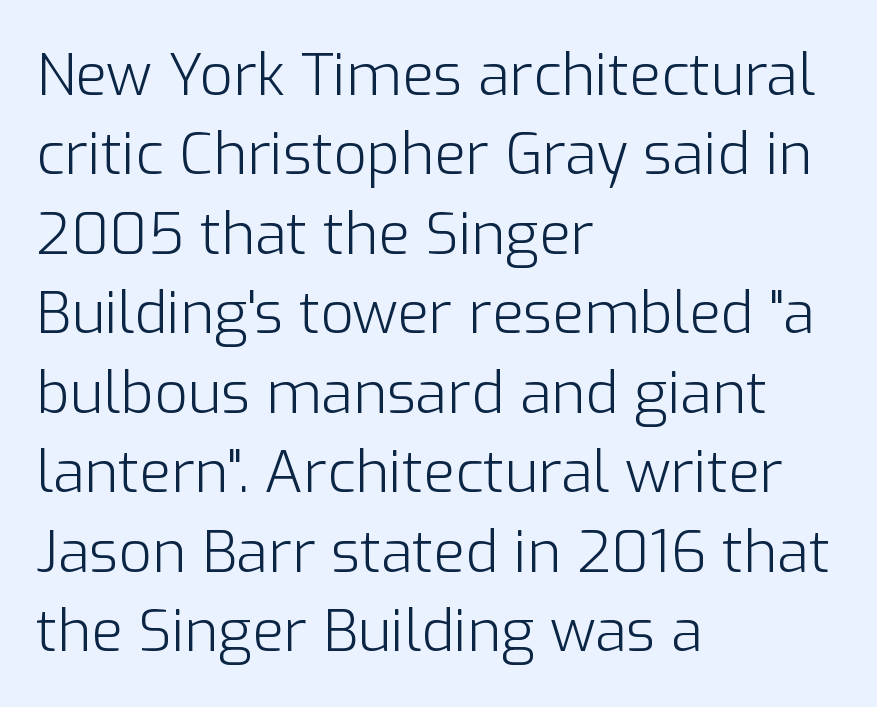
Layout note: lines flush left. Posture: upright roman. This sample has the flowing, uneven cadence of proportional lettering. Weight: in the light-to-regular range. Check where the strokes stop: nothing finishes them off — pure sans.
